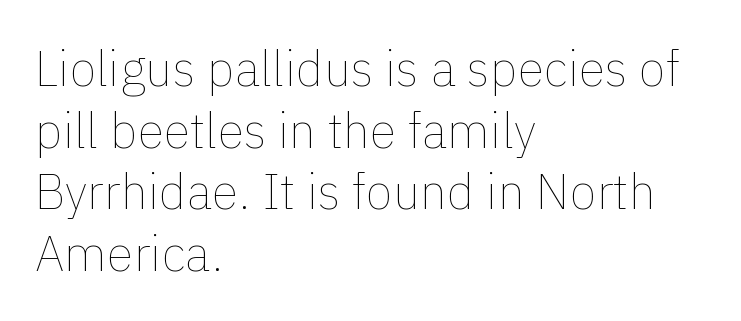
Q: Is the text bold? A: No.
Q: Is the text italic (slanted)? A: No, it is upright.
Q: Is the text underlined? A: No.
Q: How is the paragraph aligned? A: Left-aligned.
Q: Is the spacing between letters normal or unusually wide? A: Normal.
Q: Is the spacing between lines tight, normal or loose? A: Normal.
Q: Width (condensed, normal, or wide)? A: Normal.
Q: x-height? A: Medium.
Q: Monospaced? A: No.
